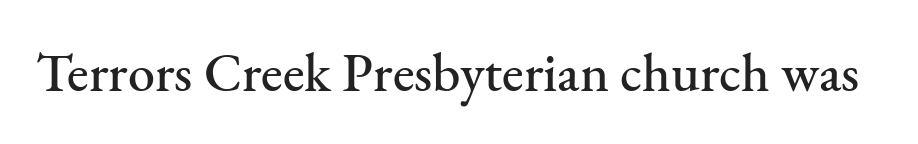
{"serif": "yes", "italic": "no", "width": "normal", "stroke_contrast": "medium", "x_height": "small", "monospaced": "no", "underline": "no", "letter_spacing": "normal", "letter_spacing_em": 0.0, "glyph_px": 54}
